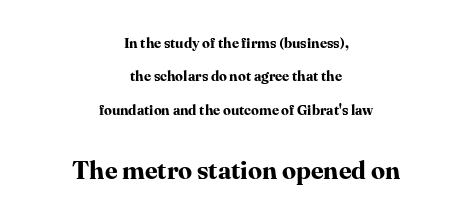
The sample has been set heavy, in full bold. Alignment: centered. The zone under the glyphs is completely vacant. Rendered with straight, roman letterforms.
